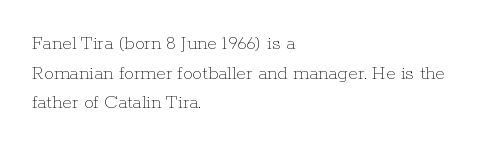
The image shows 20 px text type, upright; set left-aligned, normal line spacing (1.48x), normal letter spacing, not underlined.
